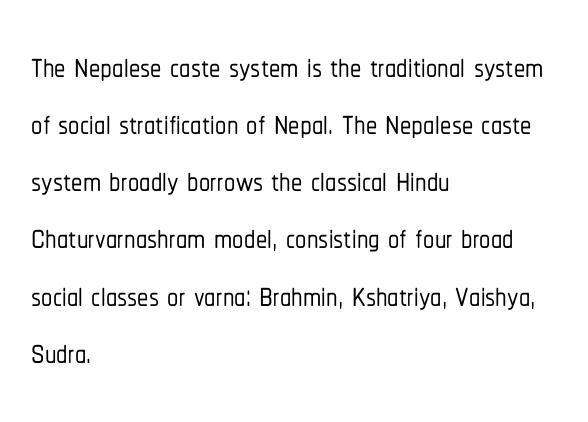
The image shows 45 px condensed sans-serif type, upright; set left-aligned, normal line spacing (1.27x), normal letter spacing, not underlined; low stroke contrast and a medium x-height.
